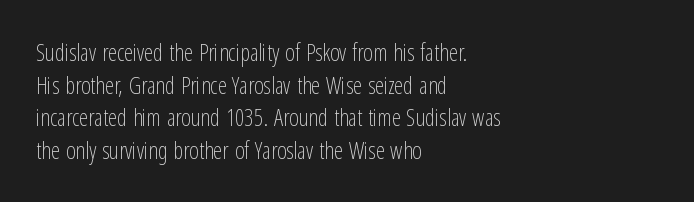
Characters follow at the spacing the type designer built in. The letterforms sit at book weight or below. Rendered with straight, roman letterforms. The rows are spaced the way most documents space them. The strip under each line holds only bare page.
